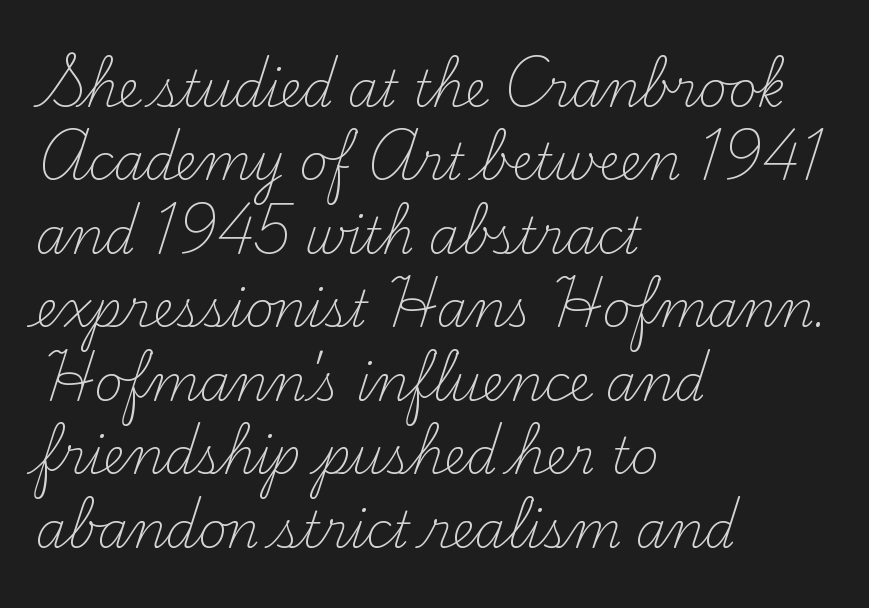
Q: Is the text bold? A: No.
Q: Is the text italic (slanted)? A: Yes.
Q: Is the text underlined? A: No.
Q: How is the paragraph aligned? A: Left-aligned.
Q: Is the spacing between letters normal or unusually wide? A: Normal.
Q: Is the spacing between lines tight, normal or loose? A: Normal.
Q: Width (condensed, normal, or wide)? A: Normal.
Q: Stroke contrast? A: Medium.
Q: x-height? A: Small.
Q: Monospaced? A: No.
